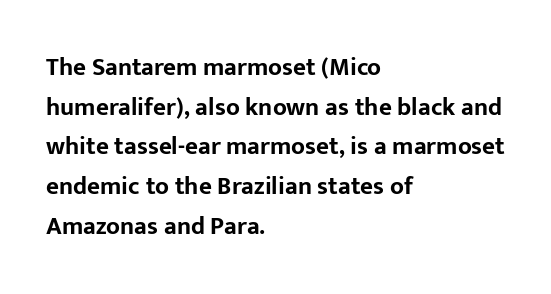
The words here are not underlined. Glyph-to-glyph distance matches everyday printed text. The rows are spaced the way most documents space them. The lettering holds an erect, upright posture throughout. Heavy-handed strokes throughout: this text is bold. Which margin do the lines hug? The left one — the right edge is uneven.
